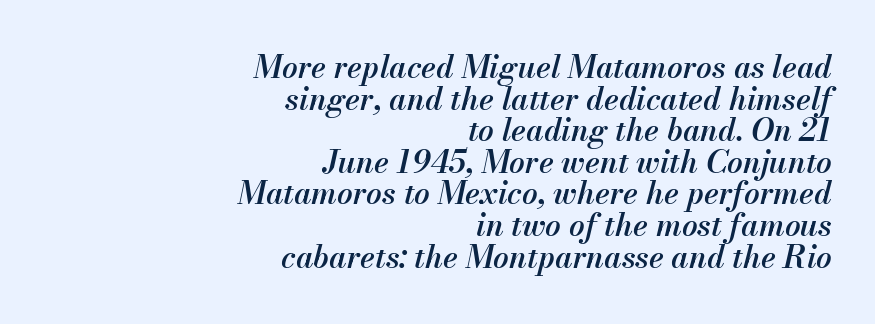
{"italic": "yes", "lean": "right", "slant_degrees": 13, "bold": "semi", "weight": "semibold", "width": "normal", "stroke_contrast": "medium", "x_height": "small", "monospaced": "no", "underline": "no", "align": "right", "line_spacing": "tight", "line_spacing_ratio": 1.02, "letter_spacing": "normal", "letter_spacing_em": 0.0, "glyph_px": 31}
